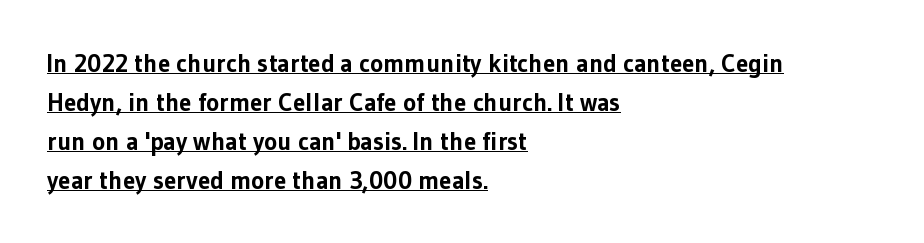
The image shows 25 px bold type, upright; set left-aligned, normal line spacing (1.56x), normal letter spacing, underlined.
